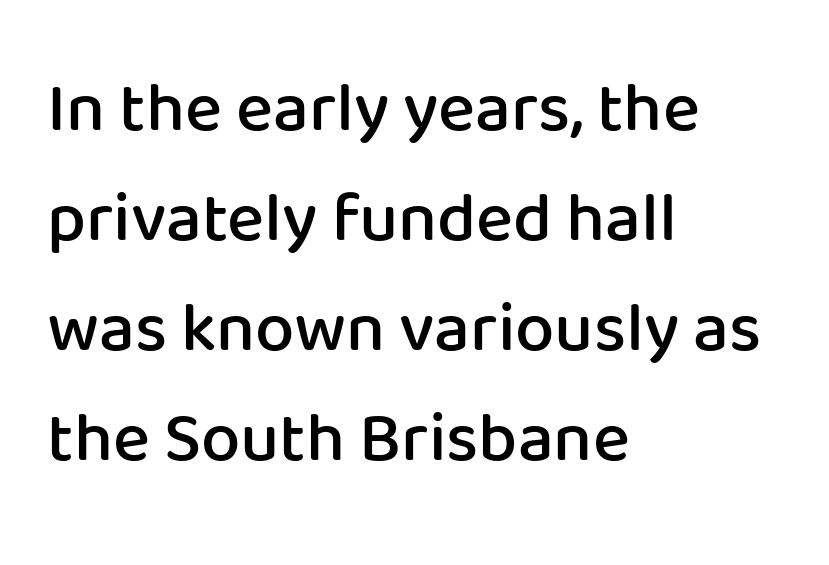
Q: Is the text bold? A: Semi-bold.
Q: Is the text italic (slanted)? A: No, it is upright.
Q: Is the typeface a serif or a sans-serif typeface? A: Sans-serif.
Q: Is the text underlined? A: No.
Q: How is the paragraph aligned? A: Left-aligned.
Q: Is the spacing between letters normal or unusually wide? A: Normal.
Q: Is the spacing between lines tight, normal or loose? A: Normal.
Q: Width (condensed, normal, or wide)? A: Normal.
Q: Stroke contrast? A: Low.
Q: x-height? A: Medium.
Q: Monospaced? A: No.
